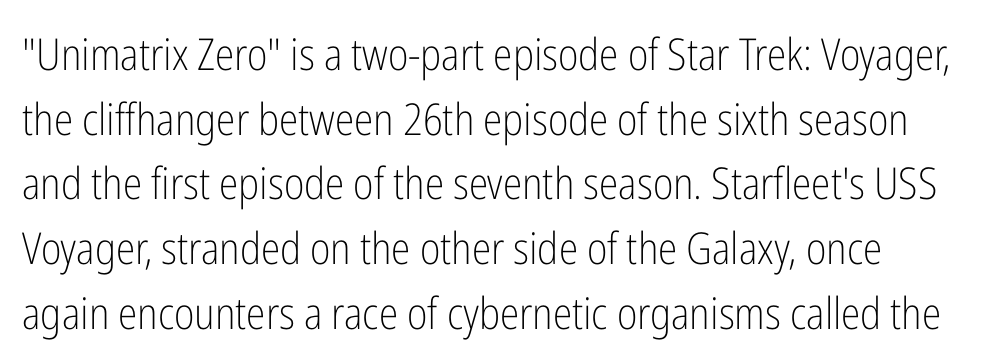
The image shows 44 px light, condensed sans-serif type, upright; set normal line spacing (1.47x), normal letter spacing, not underlined; low stroke contrast and a medium x-height.
